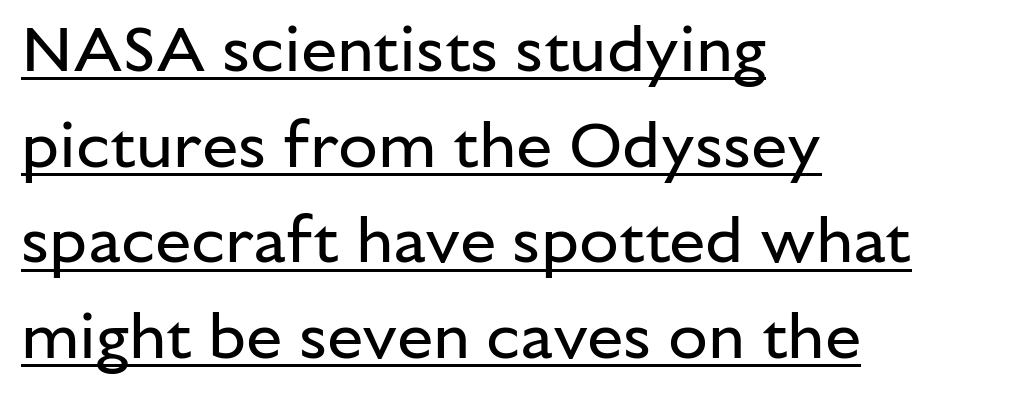
The image shows 65 px regular-weight sans-serif type, upright; set left-aligned, normal line spacing (1.47x), normal letter spacing, underlined; low stroke contrast and a medium x-height.
